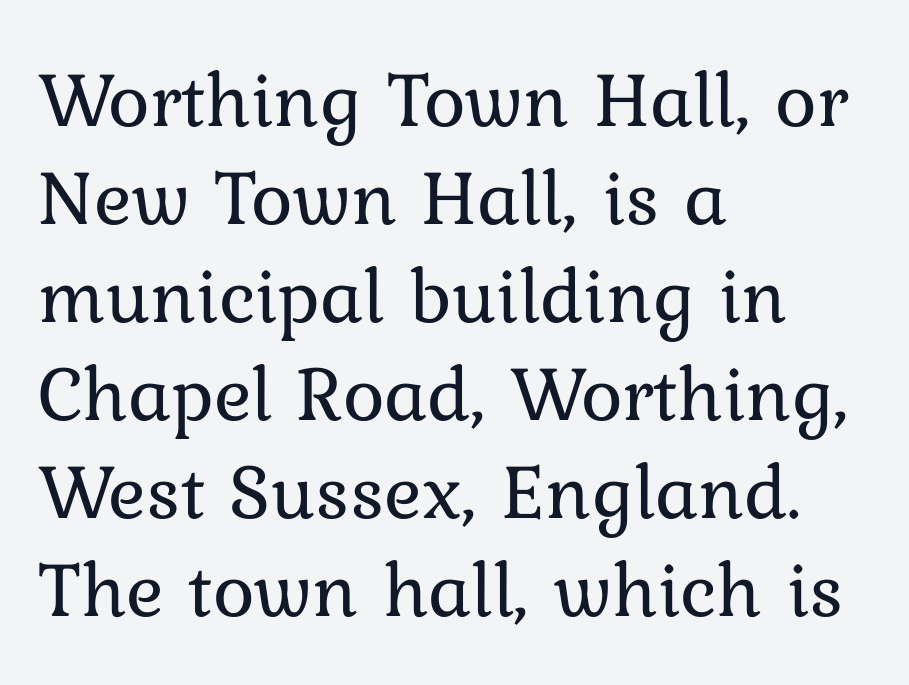
The specimen reads as upright at a glance. The rendering uses natural spacing where letterforms have individual widths. Heft: none added — not bold. The foot of each line stays bare and open. Is the block centered? No — it sits flush against the left margin. The tracking reads as untouched default to a designer's eye.
